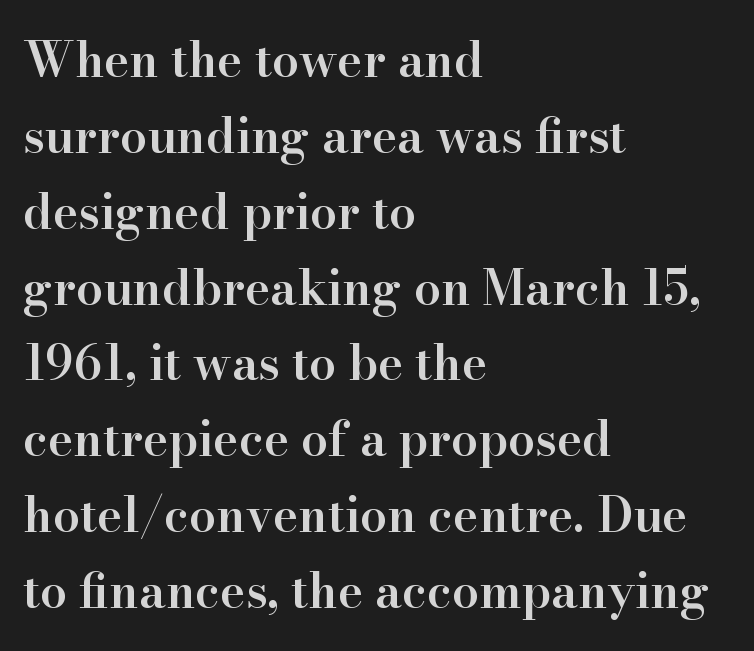
No extra tracking has been applied to these lines. Does the lettering tilt? It doesn't — this is upright. Summary of weight: moderately heavy, a semibold. The ragged edge is on the right, which tells us the setting is flush left.
